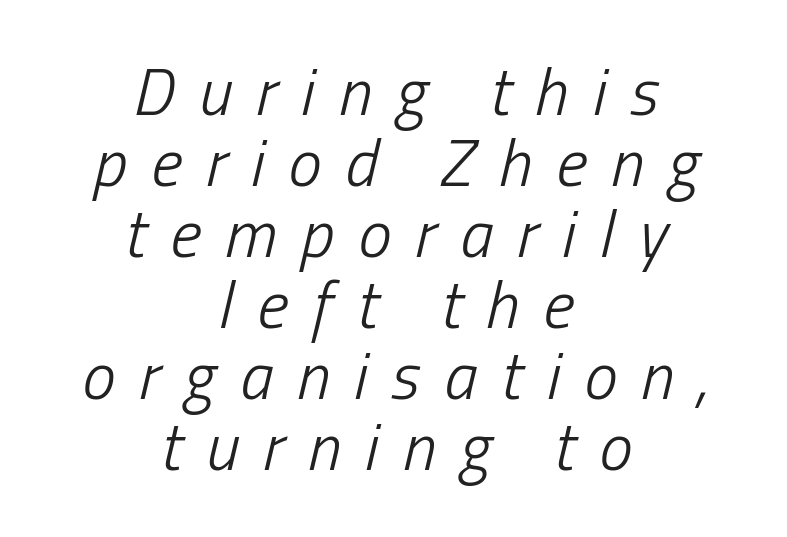
The image shows 67 px light, condensed type, italic (leaning right); set centered, tight line spacing (1.06x), unusually wide letter spacing (+0.36 em), not underlined; low stroke contrast and a medium x-height.
